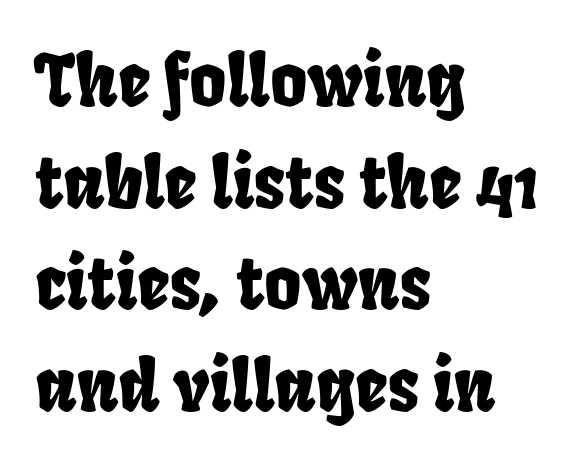
Is this a fixed-width face? No — the glyphs have proportional, varying widths. The area under the type is left untouched. Typeset ragged right — the left edge is the straight one. No extra tracking has been applied to these lines. Serif or sans? Sans — the stroke terminals are bare. Students, observe: this is what conventionally led text looks like.
